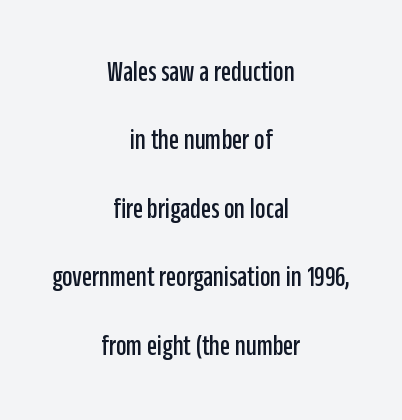
{"serif": "no", "italic": "no", "width": "condensed", "stroke_contrast": "low", "x_height": "large", "monospaced": "no", "underline": "no", "align": "center", "line_spacing": "loose", "line_spacing_ratio": 2.36, "letter_spacing": "normal", "letter_spacing_em": 0.0, "glyph_px": 29}
